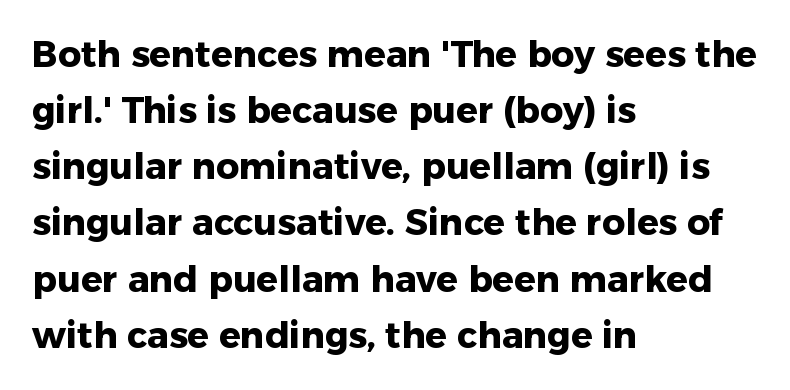
Quick note: underline off. Posture: upright roman. A student would call this left alignment; a typographer would say flush left, rag right. Is there much room between lines? A standard amount, neither cramped nor airy. These lines are rendered in a variable-pitch font. I'd call this a sans setting — the letters go barefoot.
